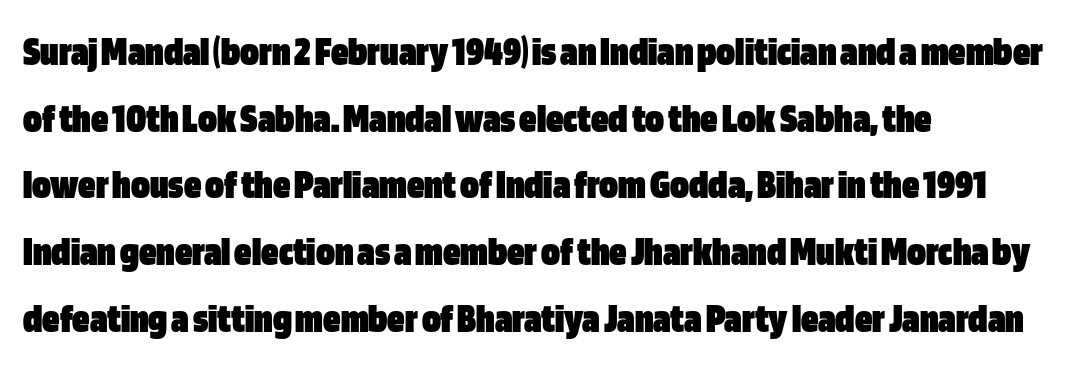
{"serif": "no", "italic": "no", "bold": "yes", "weight": "heavy", "width": "condensed", "stroke_contrast": "low", "x_height": "large", "monospaced": "no", "underline": "no", "align": "left", "line_spacing": "normal", "line_spacing_ratio": 1.55, "letter_spacing": "normal", "letter_spacing_em": 0.0, "glyph_px": 43}
